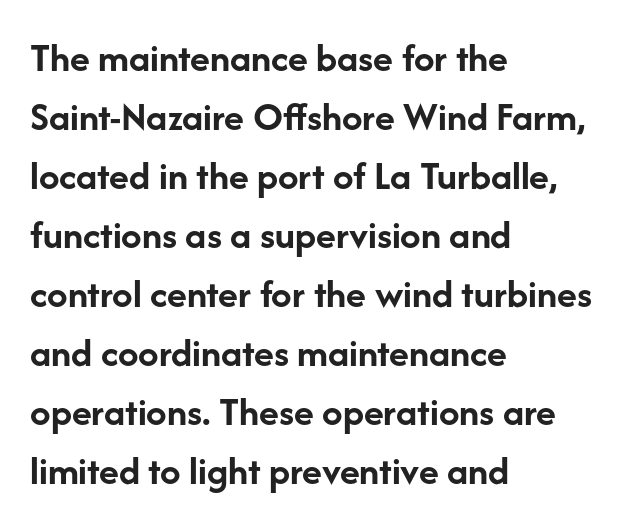
{"serif": "no", "italic": "no", "bold": "yes", "weight": "semibold", "width": "normal", "stroke_contrast": "low", "x_height": "medium", "monospaced": "no", "underline": "no", "align": "left", "line_spacing": "normal", "line_spacing_ratio": 1.44, "letter_spacing": "normal", "letter_spacing_em": 0.0, "glyph_px": 41}
